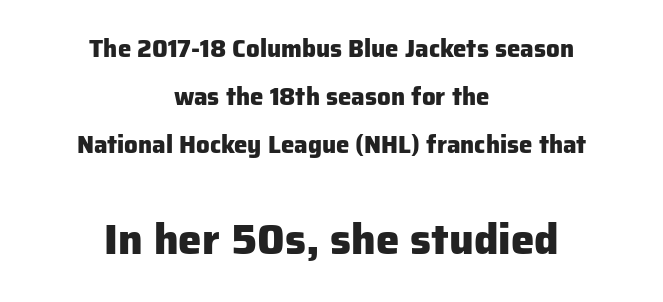
{"serif": "no", "italic": "no", "bold": "yes", "weight": "heavy", "width": "normal", "stroke_contrast": "low", "x_height": "medium", "monospaced": "no", "underline": "no", "align": "center", "line_spacing": "loose", "line_spacing_ratio": 1.99, "letter_spacing": "normal", "letter_spacing_em": 0.0, "larger_block": "second", "size_ratio": 1.75, "glyph_px": 42}
